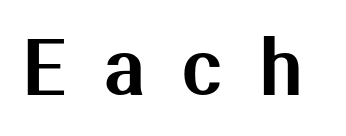
{"serif": "no", "italic": "no", "width": "normal", "stroke_contrast": "medium", "x_height": "medium", "monospaced": "no", "underline": "no", "letter_spacing": "wide", "letter_spacing_em": 0.5, "glyph_px": 76}
